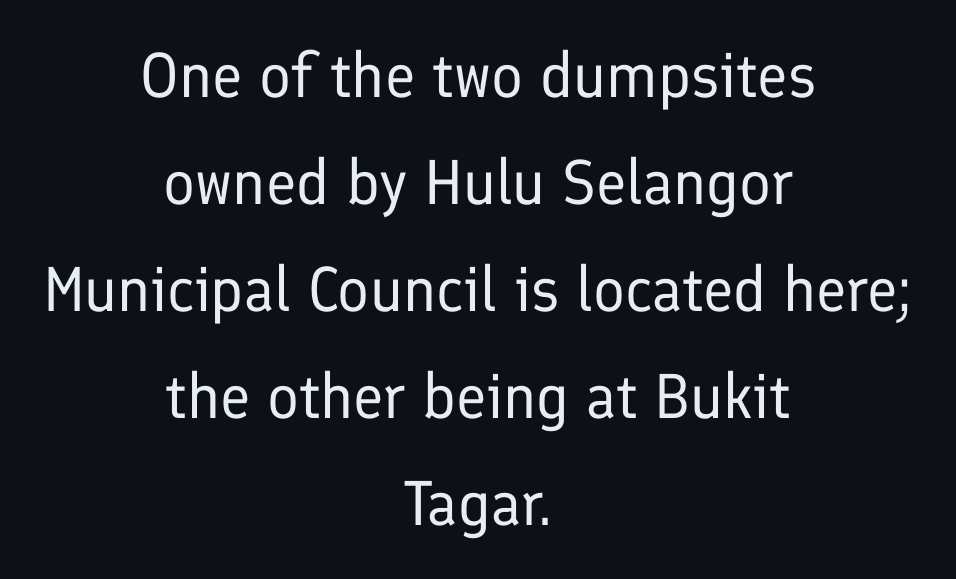
The image shows 63 px regular-weight sans-serif type, upright; set centered, normal line spacing (1.7x), normal letter spacing, not underlined; low stroke contrast and a medium x-height.
